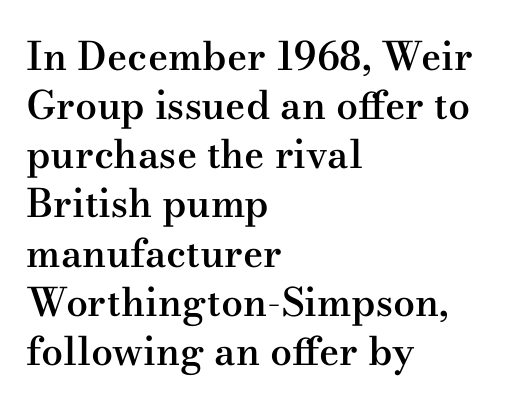
{"serif": "yes", "italic": "no", "bold": "semi", "weight": "semibold", "width": "wide", "stroke_contrast": "medium", "x_height": "small", "monospaced": "no", "underline": "no", "align": "left", "line_spacing": "normal", "line_spacing_ratio": 1.26, "letter_spacing": "normal", "letter_spacing_em": 0.0, "glyph_px": 39}
